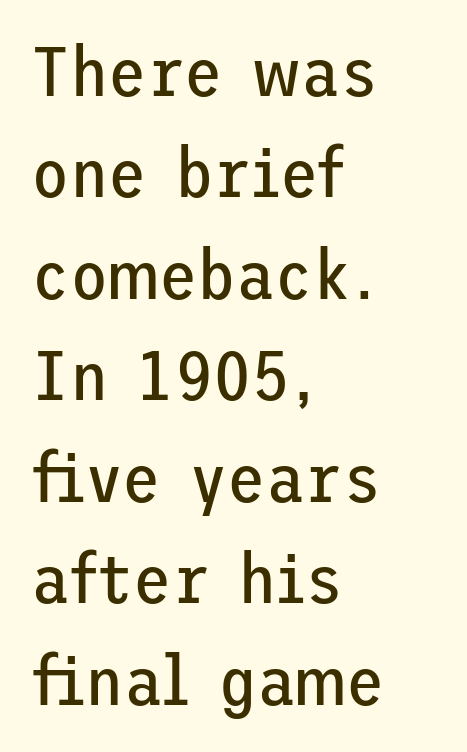
Q: Is the text bold? A: No.
Q: Is the text italic (slanted)? A: No, it is upright.
Q: Is the typeface a serif or a sans-serif typeface? A: Sans-serif.
Q: Is the text underlined? A: No.
Q: How is the paragraph aligned? A: Left-aligned.
Q: Is the spacing between letters normal or unusually wide? A: Normal.
Q: Is the spacing between lines tight, normal or loose? A: Normal.
Q: Width (condensed, normal, or wide)? A: Normal.
Q: Stroke contrast? A: Low.
Q: x-height? A: Medium.
